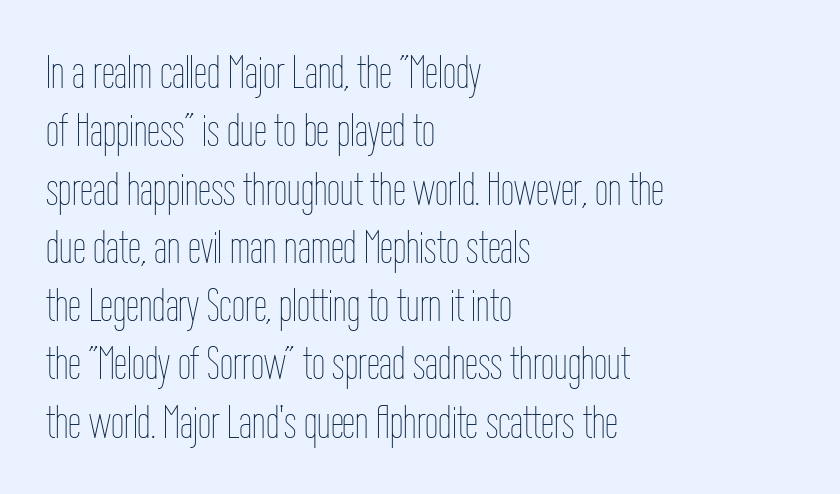
{"italic": "no", "bold": "no", "weight": "thin", "width": "condensed", "stroke_contrast": "low", "x_height": "medium", "monospaced": "no", "underline": "no", "align": "left", "line_spacing_ratio": 1.24, "letter_spacing": "normal", "letter_spacing_em": 0.0, "glyph_px": 47}
